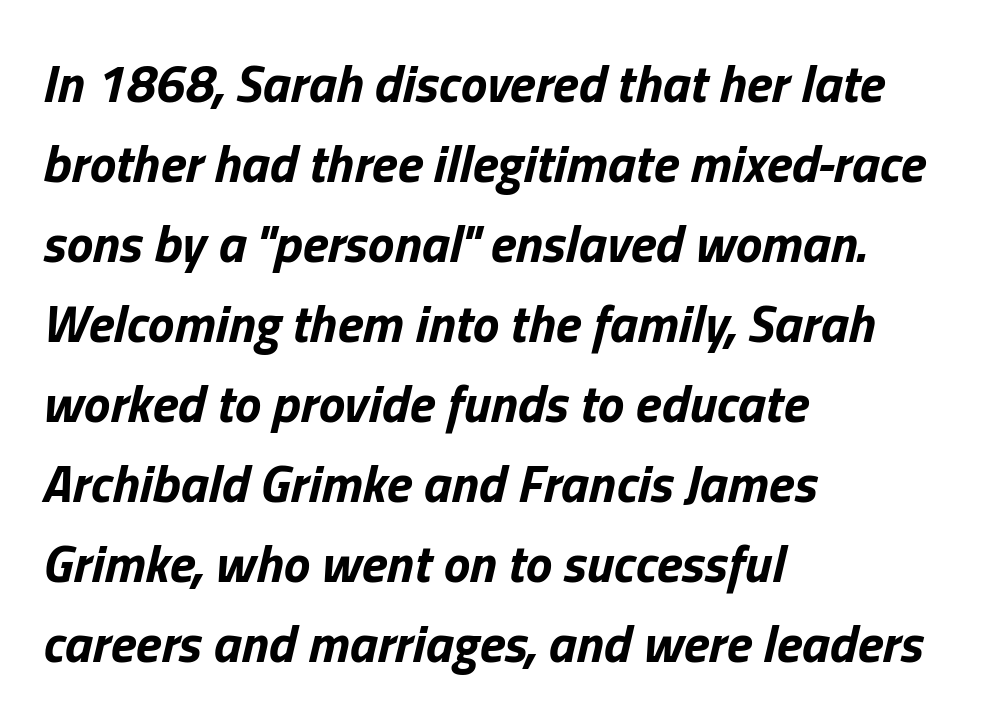
The passage shown is typed in a proportional face where columns would drift. These lines are set flush left with a ragged right edge. Heft: maximum for text — a bold. Descenders hang freely into open space.
